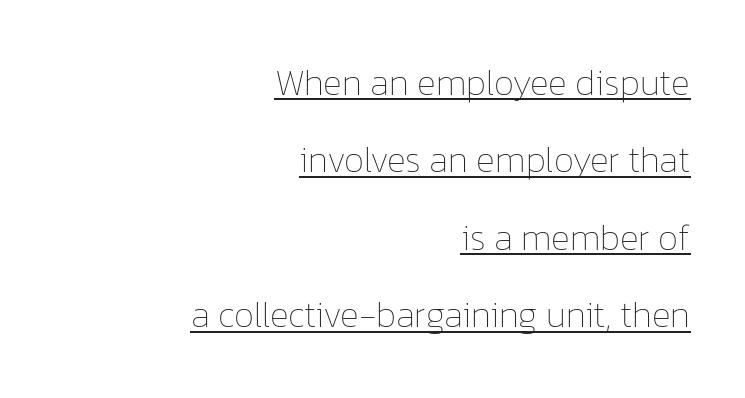
Q: Is the text bold? A: No.
Q: Is the text italic (slanted)? A: No, it is upright.
Q: Is the text underlined? A: Yes.
Q: How is the paragraph aligned? A: Right-aligned.
Q: Is the spacing between letters normal or unusually wide? A: Normal.
Q: Is the spacing between lines tight, normal or loose? A: Loose.
Q: Width (condensed, normal, or wide)? A: Normal.
Q: Stroke contrast? A: Low.
Q: x-height? A: Medium.
Q: Monospaced? A: No.
